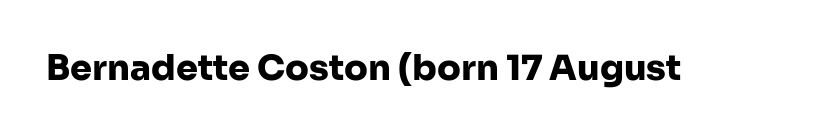
On the weight axis this lands at bold, roughly 700. A typesetter would call this proportional, since set widths differ per character. Spacing between characters is what you'd get straight out of the box. When letters stand straight like this, we call the style roman or upright. The gap between lines stays unmarked.
